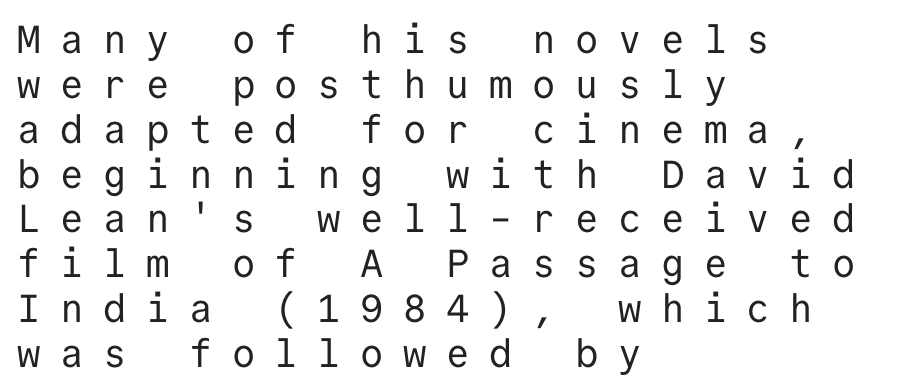
This rendering uses left alignment, leaving the right contour irregular. The letters march in equal steps, a hallmark of fixed-pitch type. Bold? No — there's no thickening of the strokes. The passage shown has open, widely tracked lettering throughout.
